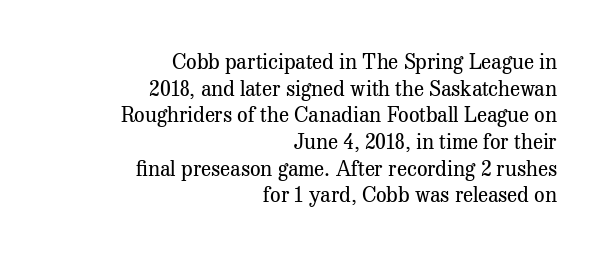
The image shows 21 px text type, upright; set right-aligned, normal line spacing (1.27x), normal letter spacing, not underlined.
